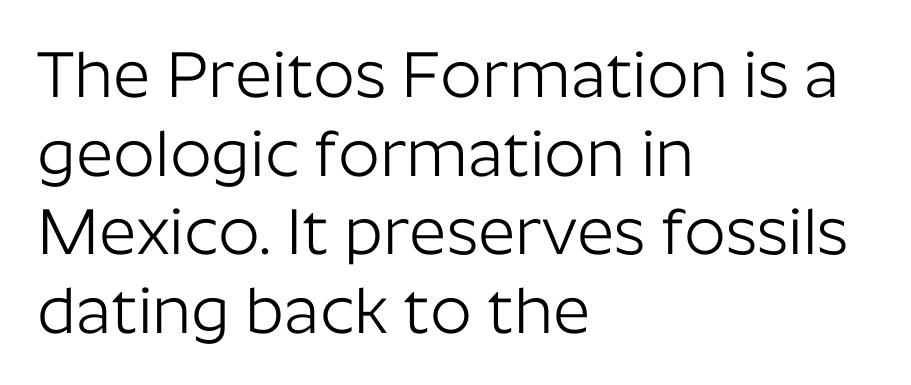
The image shows 65 px light sans-serif type, upright; set left-aligned, line spacing 1.21x, normal letter spacing, not underlined; low stroke contrast and a medium x-height.
